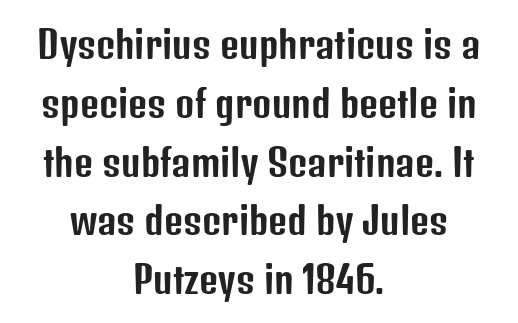
{"serif": "no", "italic": "no", "width": "condensed", "stroke_contrast": "low", "x_height": "medium", "monospaced": "no", "underline": "no", "align": "center", "line_spacing": "normal", "line_spacing_ratio": 1.59, "letter_spacing": "normal", "letter_spacing_em": 0.0, "glyph_px": 37}
